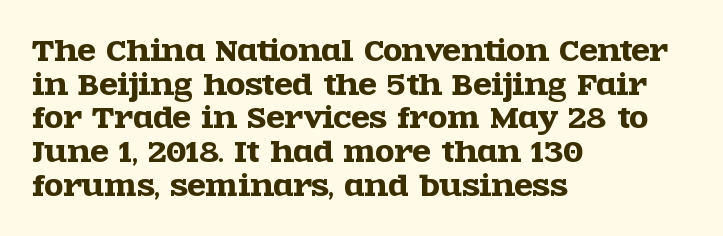
This is the regular roman posture of the typeface. Does extra space separate the letters? No, they use regular spacing. One-word summary of the alignment: left. How would I describe the line gaps? Plain and ordinary.
